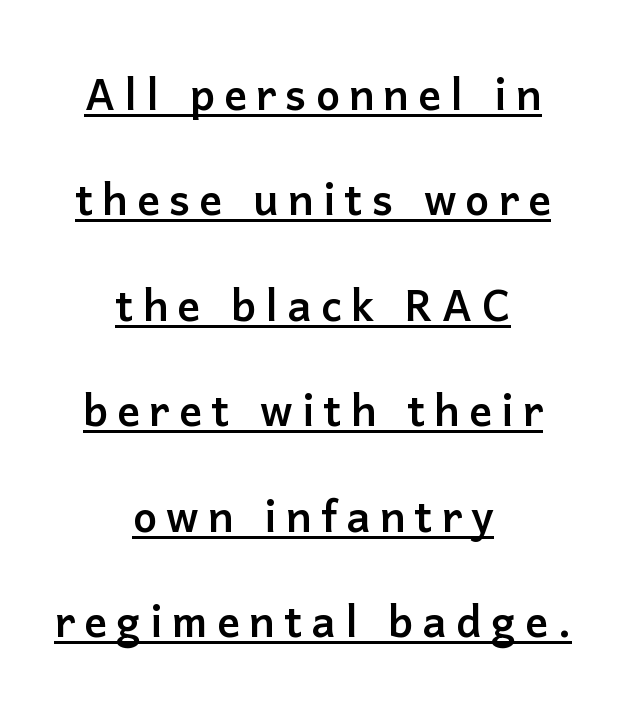
The image shows 57 px sans-serif type, upright; set centered, line spacing 1.85x, underlined; low stroke contrast and a medium x-height.
